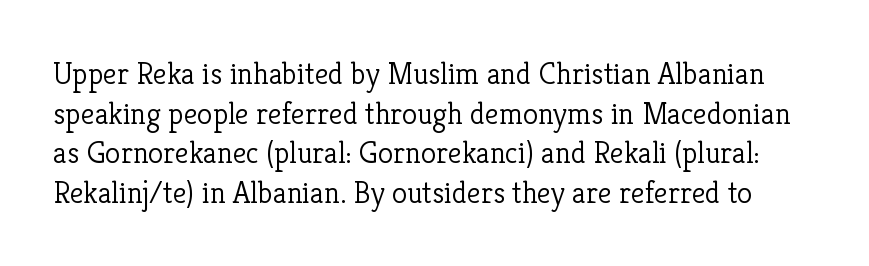
Q: Is the text bold? A: No.
Q: Is the text italic (slanted)? A: No, it is upright.
Q: Is the typeface a serif or a sans-serif typeface? A: Serif.
Q: Is the text underlined? A: No.
Q: Is the spacing between letters normal or unusually wide? A: Normal.
Q: Is the spacing between lines tight, normal or loose? A: Normal.
Q: Width (condensed, normal, or wide)? A: Normal.
Q: Stroke contrast? A: Low.
Q: x-height? A: Medium.
Q: Monospaced? A: No.
